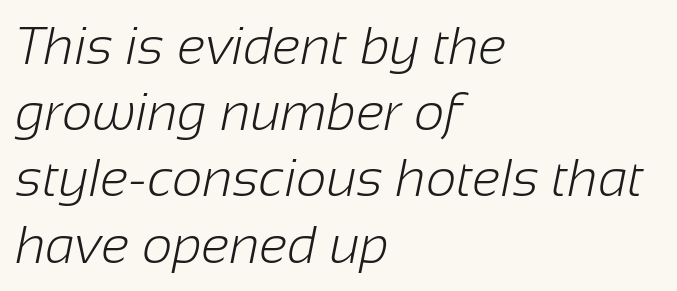
Regular leading. Is the block centered? No — it sits flush against the left margin. A light-to-regular cut is what we see here. Nope, no serifs anywhere on these letters.
